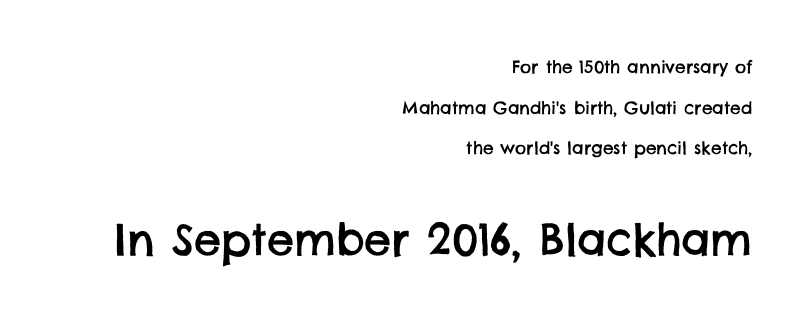
Q: Is the typeface a serif or a sans-serif typeface? A: Sans-serif.
Q: Is the text underlined? A: No.
Q: How is the paragraph aligned? A: Right-aligned.
Q: Is the spacing between letters normal or unusually wide? A: Normal.
Q: Is the spacing between lines tight, normal or loose? A: Loose.
Q: Which block of text is set in a larger size, the first (top) or the second (bottom)? A: The second (bottom) one.
Q: Width (condensed, normal, or wide)? A: Normal.
Q: Stroke contrast? A: Low.
Q: x-height? A: Large.
Q: Monospaced? A: No.
